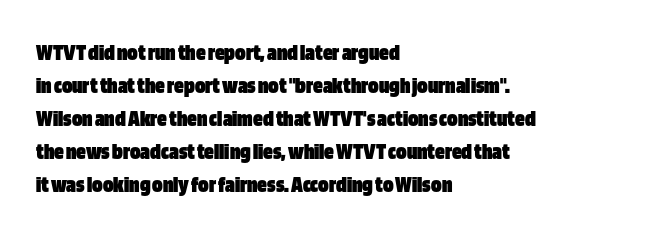
Q: Is the text bold? A: Yes.
Q: Is the text italic (slanted)? A: No, it is upright.
Q: Is the text underlined? A: No.
Q: How is the paragraph aligned? A: Left-aligned.
Q: Is the spacing between letters normal or unusually wide? A: Normal.
Q: Is the spacing between lines tight, normal or loose? A: Normal.
